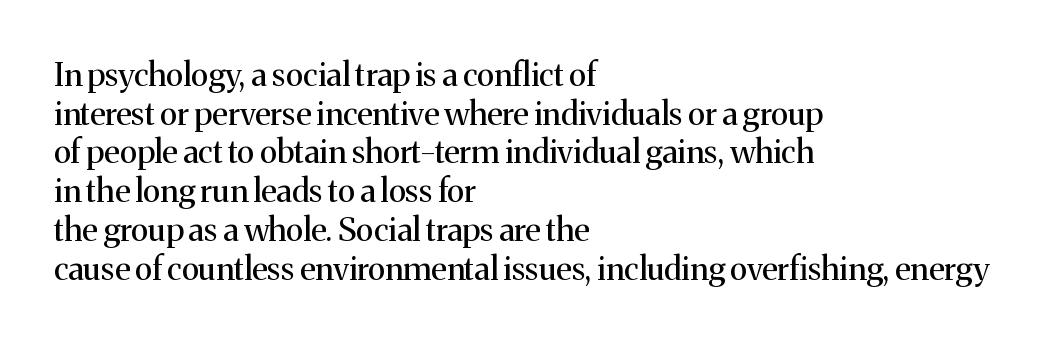
Q: Is the text bold? A: No.
Q: Is the text italic (slanted)? A: No, it is upright.
Q: Is the typeface a serif or a sans-serif typeface? A: Serif.
Q: Is the text underlined? A: No.
Q: How is the paragraph aligned? A: Left-aligned.
Q: Is the spacing between letters normal or unusually wide? A: Normal.
Q: Width (condensed, normal, or wide)? A: Normal.
Q: Stroke contrast? A: Medium.
Q: x-height? A: Medium.
Q: Monospaced? A: No.
